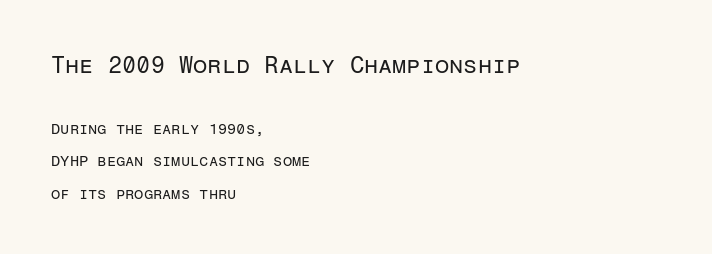
Ascenders rise straight up at ninety degrees. The upper block of text is set noticeably larger than the block beneath it. The lines are spread far apart with generous leading. Is this a heavy cut? Hardly; it is regular or lighter. Plain, unruled lines of type. Casual observation: everything's shoved over to the left.
